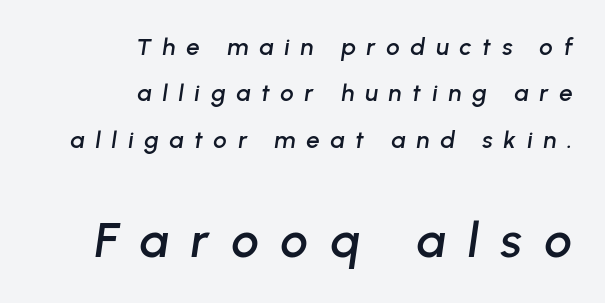
A typesetter would call this proportional, since set widths differ per character. The lines are spread far apart with generous leading. Block two is the big one; block one sits smaller above it. This rendering widens character spacing well past its baseline value.
